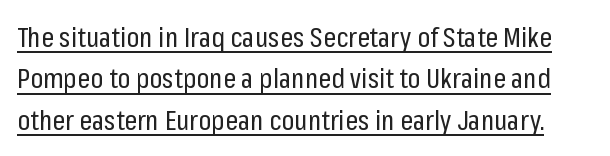
{"serif": "no", "italic": "no", "bold": "no", "weight": "regular", "width": "condensed", "stroke_contrast": "low", "x_height": "medium", "monospaced": "no", "underline": "yes", "line_spacing": "normal", "line_spacing_ratio": 1.48, "letter_spacing": "normal", "letter_spacing_em": 0.0, "glyph_px": 28}
